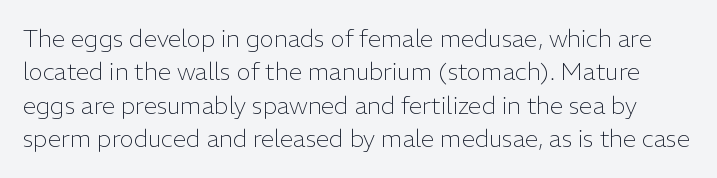
Q: Is the text bold? A: No.
Q: Is the text italic (slanted)? A: No, it is upright.
Q: Is the text underlined? A: No.
Q: Is the spacing between letters normal or unusually wide? A: Normal.
Q: Is the spacing between lines tight, normal or loose? A: Normal.
